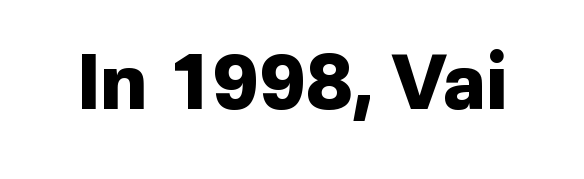
Has an underline been added? It has not. Heft: maximum for text — a bold. Here the designer chose a conventional face with non-uniform glyph widths. Style check: upright.
